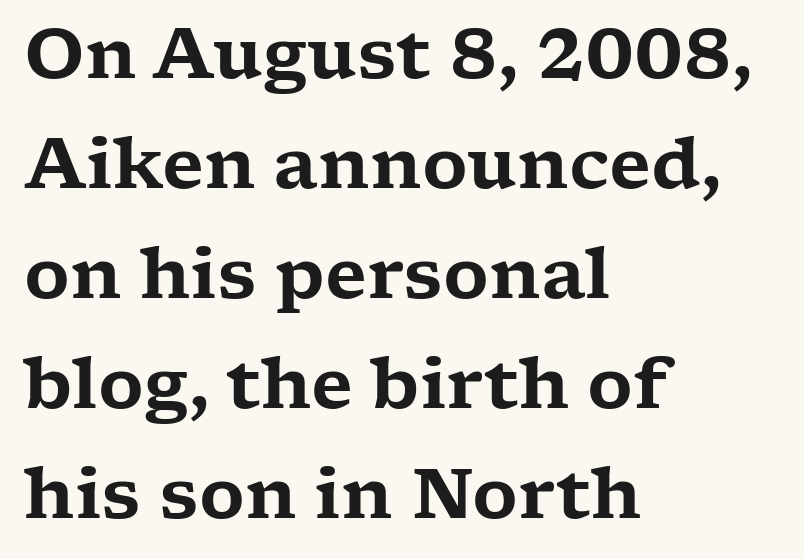
{"serif": "yes", "italic": "no", "width": "wide", "stroke_contrast": "low", "x_height": "medium", "monospaced": "no", "underline": "no", "align": "left", "line_spacing": "normal", "line_spacing_ratio": 1.57, "letter_spacing": "normal", "letter_spacing_em": 0.0, "glyph_px": 70}
